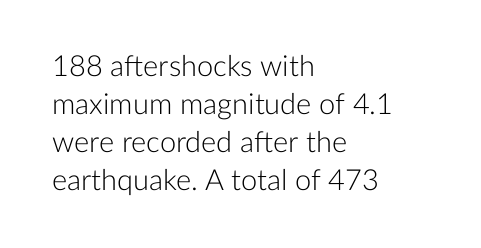
{"serif": "no", "italic": "no", "bold": "no", "weight": "light", "width": "normal", "stroke_contrast": "low", "x_height": "medium", "monospaced": "no", "underline": "no", "align": "left", "line_spacing": "normal", "line_spacing_ratio": 1.31, "letter_spacing": "normal", "letter_spacing_em": 0.0, "glyph_px": 29}
